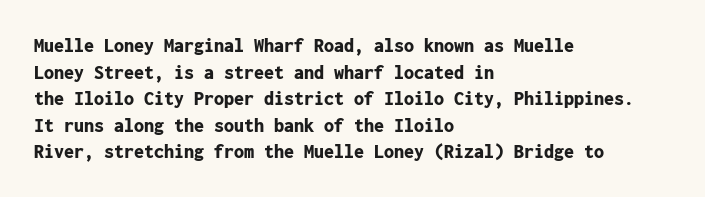
The typography opts for an upright posture over an oblique one. A classic flush-left, rag-right setting is used for this passage. Words appear dense and cohesive because spacing is normal. A full-strength bold gives these letters their thick strokes. Rule under the text: the space is simply empty.
